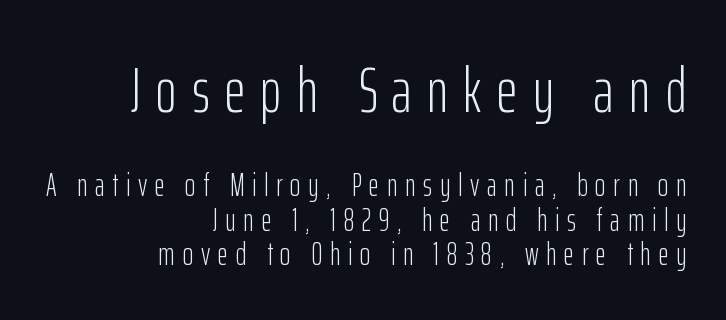
Each letter keeps its own natural width here, so spacing adapts to shape. Stroke thickness stays within the range of a standard reading face or lighter. Characters remain perfectly vertical along every line. The letters carry no serifs — their stems end cleanly without finishing strokes. The paragraph has a hard right edge and a soft left edge.
